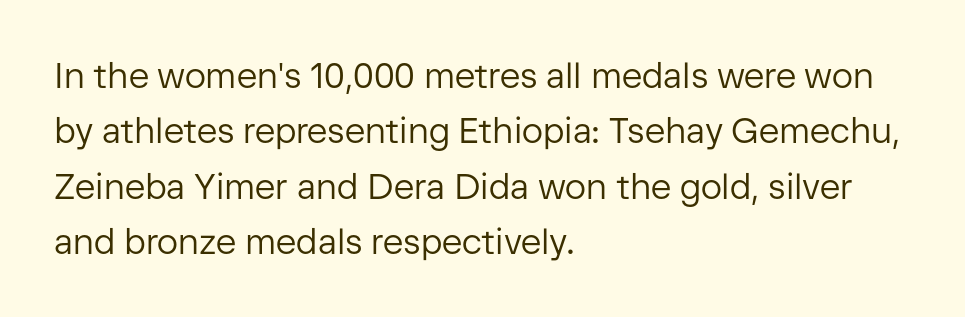
The letters stand straight up with perfectly vertical stems. A classic flush-left, rag-right setting is used for this passage. The passage shown is typed in a proportional face where columns would drift. Nothing sits at the stroke ends, so this counts as sans-serif. Decoration check: the copy has no underline.
